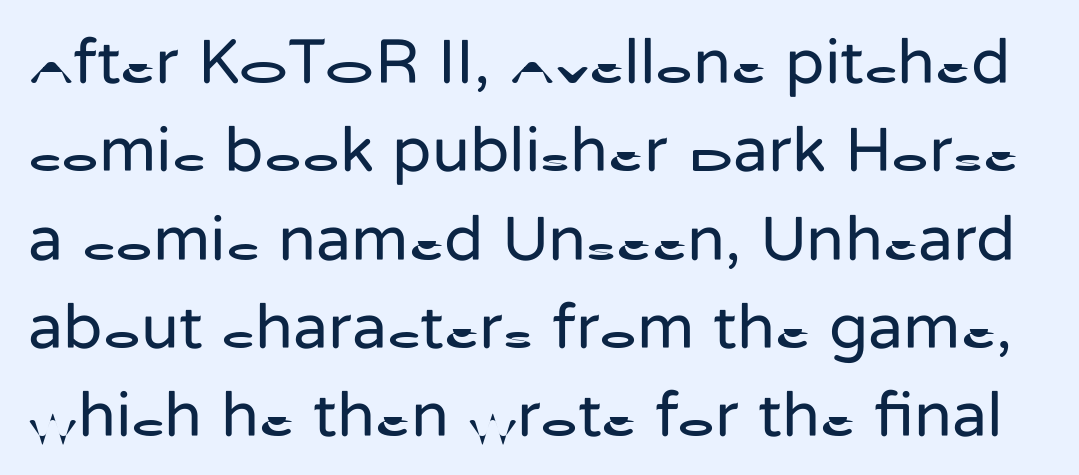
Vertically, the passage feels balanced, rows spaced as you'd expect. Underlining? Definitely not there. This sample has the flowing, uneven cadence of proportional lettering. Look at the tracking — it's just the regular setting, nothing added.
